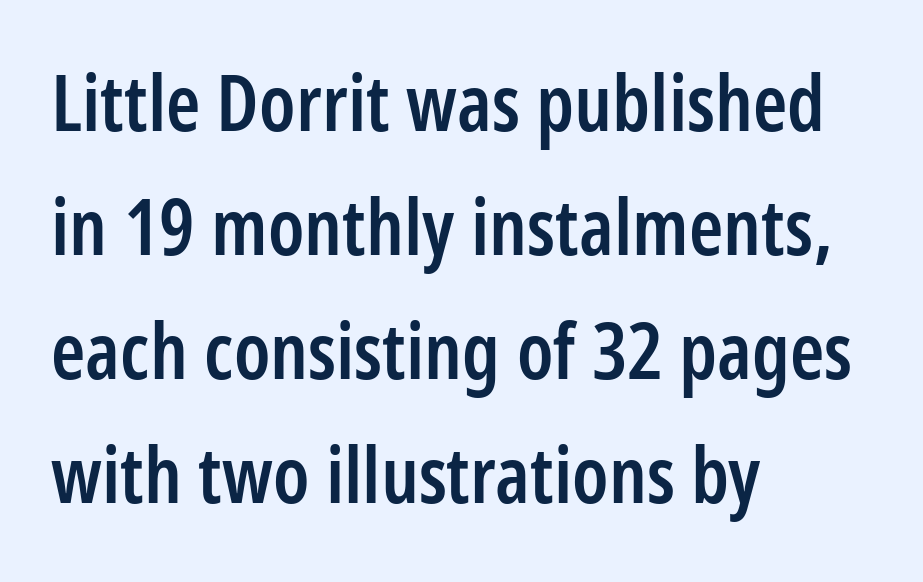
Vertical spacing — default. These lines are composed in type without serifs. The lines are quadded left. The passage shown is semibold, sitting just below true bold. Is this a fixed-width face? No — the glyphs have proportional, varying widths.
